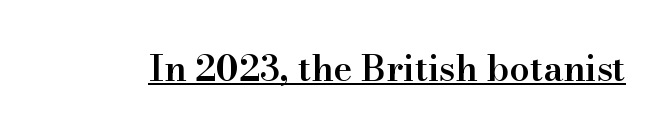
{"serif": "yes", "italic": "no", "bold": "semi", "weight": "semibold", "width": "normal", "stroke_contrast": "high", "x_height": "small", "monospaced": "no", "underline": "yes", "letter_spacing": "normal", "letter_spacing_em": 0.0, "glyph_px": 36}
